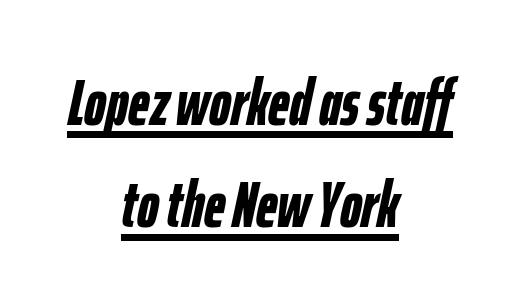
The image shows 66 px semibold, condensed type, italic (leaning right); set centered, normal line spacing (1.55x), normal letter spacing, underlined; low stroke contrast and a medium x-height.
